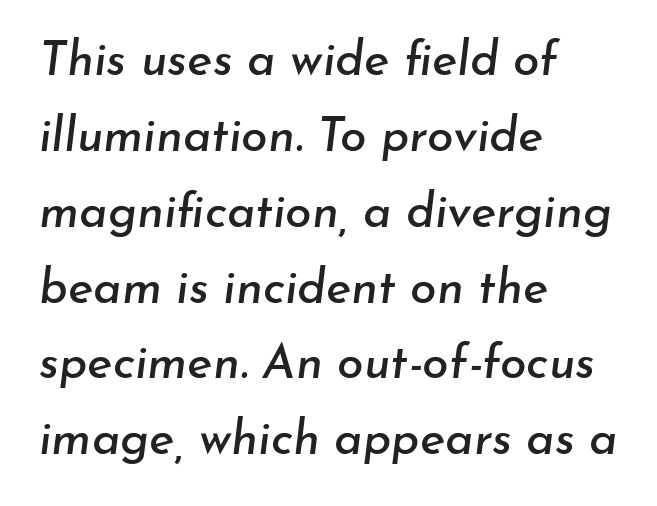
Baseline-to-baseline distance is the conventional proportion of letter height. This is oblique type, the kind used for emphasis or titles. Visually the block forms a straight wall on the left and a jagged coastline on the right. Varying glyph widths throughout — classic text-font behaviour. Type without underlining.
